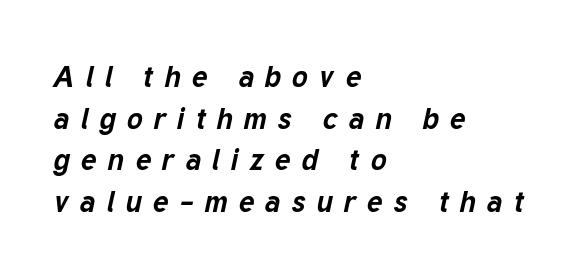
Q: Is the text bold? A: Yes.
Q: Is the text italic (slanted)? A: Yes, it leans right by about 12 degrees.
Q: Is the text underlined? A: No.
Q: How is the paragraph aligned? A: Left-aligned.
Q: Is the spacing between letters normal or unusually wide? A: Unusually wide.
Q: Is the spacing between lines tight, normal or loose? A: Normal.
Q: Width (condensed, normal, or wide)? A: Normal.
Q: Stroke contrast? A: Low.
Q: x-height? A: Medium.
Q: Monospaced? A: No.
